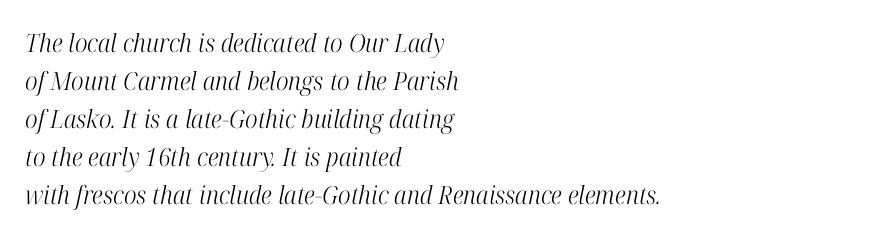
The vertical gap from one line to the next is medium. You could call the tracking neutral — neither tight nor loose. Bare-footed words on every line. Horizontal alignment here is leftward, the default for most running prose. Stems here are at most as thick as an everyday book face. Notice how the stems are inclined rather than vertical — that's the hallmark of italics.
